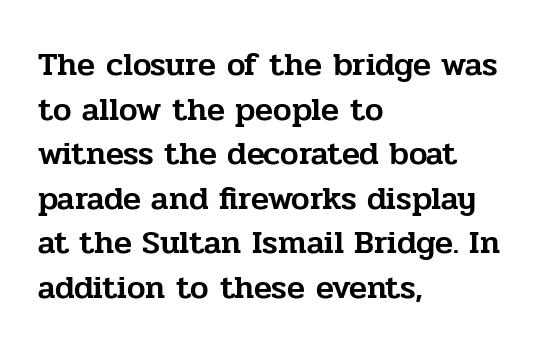
{"serif": "yes", "italic": "no", "width": "normal", "stroke_contrast": "low", "x_height": "medium", "monospaced": "no", "underline": "no", "align": "left", "line_spacing": "normal", "line_spacing_ratio": 1.35, "letter_spacing": "normal", "letter_spacing_em": 0.0, "glyph_px": 33}
